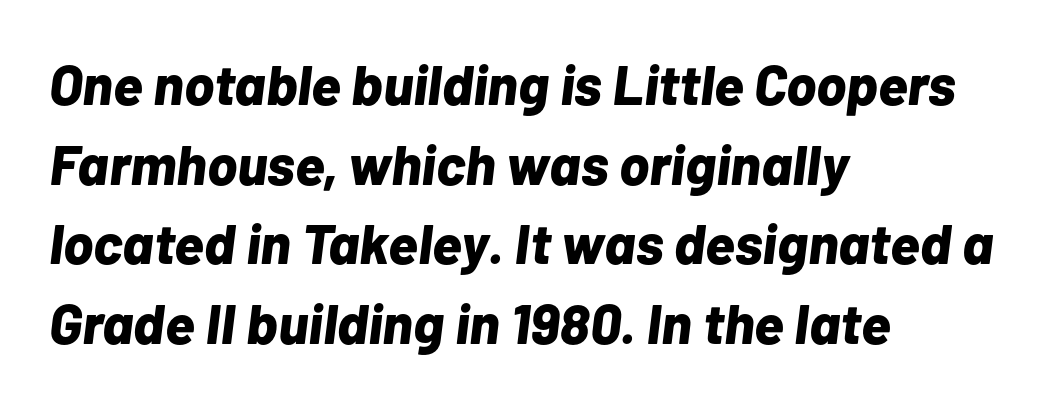
In CSS terms this would be text-align: left. Characters are canted at an angle relative to the baseline's perpendicular. Looks like regular typesetting: each glyph gets only the width it needs. How heavy is the stroke? Heavy — this is a bold. How would I describe the line gaps? Plain and ordinary. Honestly, the letter spacing is just normal — you wouldn't notice it.
